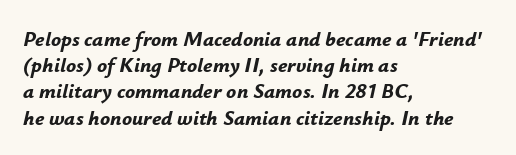
{"italic": "yes", "lean": "right", "slant_degrees": 12, "bold": "yes", "underline": "no", "align": "left", "line_spacing": "normal", "line_spacing_ratio": 1.25, "letter_spacing": "normal", "letter_spacing_em": 0.0, "glyph_px": 21}
